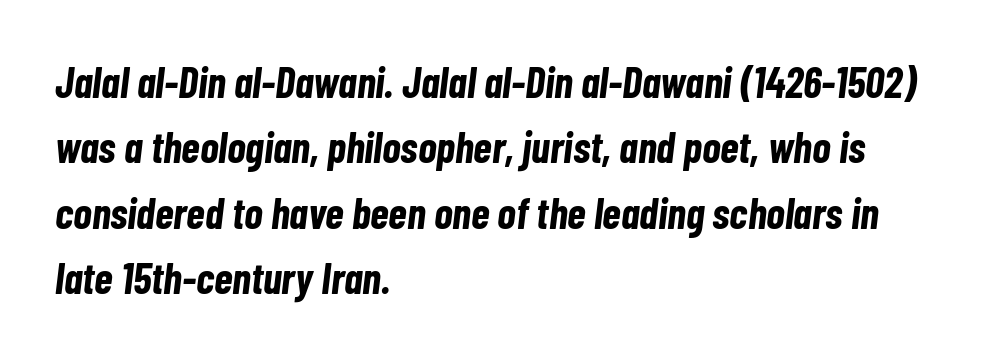
{"italic": "yes", "lean": "right", "slant_degrees": 7, "bold": "yes", "weight": "bold", "width": "condensed", "stroke_contrast": "low", "x_height": "medium", "monospaced": "no", "underline": "no", "align": "left", "line_spacing": "normal", "line_spacing_ratio": 1.52, "letter_spacing": "normal", "letter_spacing_em": 0.0, "glyph_px": 43}
